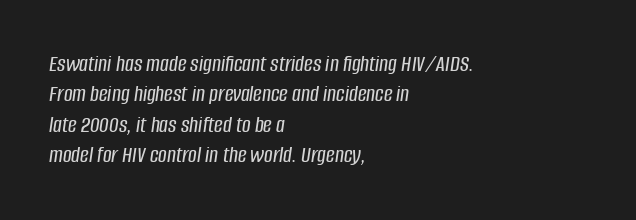
Q: Is the text italic (slanted)? A: Yes, it leans right by about 8 degrees.
Q: Is the text underlined? A: No.
Q: How is the paragraph aligned? A: Left-aligned.
Q: Is the spacing between letters normal or unusually wide? A: Normal.
Q: Is the spacing between lines tight, normal or loose? A: Normal.
